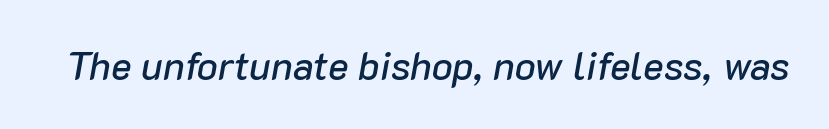
{"italic": "yes", "lean": "right", "slant_degrees": 10, "width": "normal", "stroke_contrast": "low", "x_height": "medium", "monospaced": "no", "underline": "no", "letter_spacing": "normal", "letter_spacing_em": 0.0, "glyph_px": 39}
